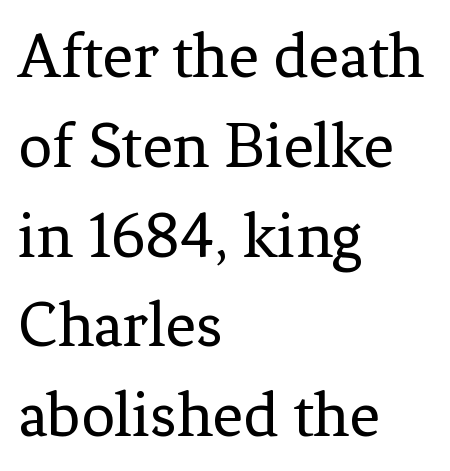
{"serif": "yes", "italic": "no", "bold": "no", "weight": "regular", "width": "normal", "stroke_contrast": "low", "x_height": "medium", "monospaced": "no", "underline": "no", "align": "left", "line_spacing": "normal", "line_spacing_ratio": 1.34, "letter_spacing": "normal", "letter_spacing_em": 0.0, "glyph_px": 67}
